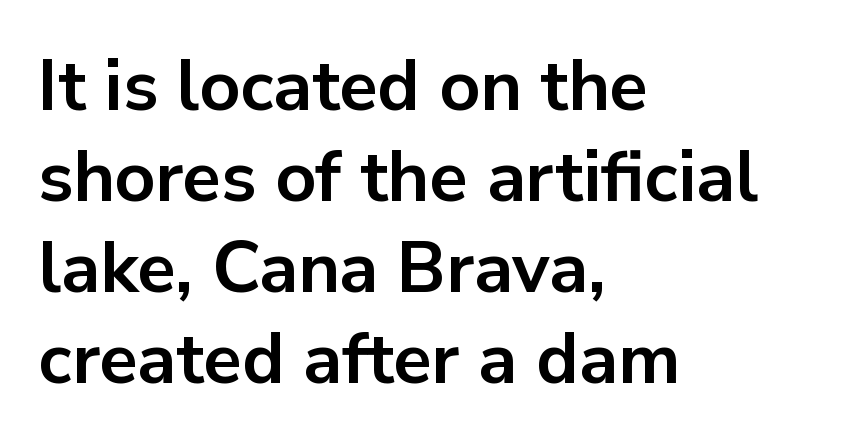
{"serif": "no", "italic": "no", "bold": "yes", "weight": "bold", "width": "normal", "stroke_contrast": "low", "x_height": "medium", "monospaced": "no", "underline": "no", "align": "left", "line_spacing": "normal", "line_spacing_ratio": 1.28, "letter_spacing": "normal", "letter_spacing_em": 0.0, "glyph_px": 71}
